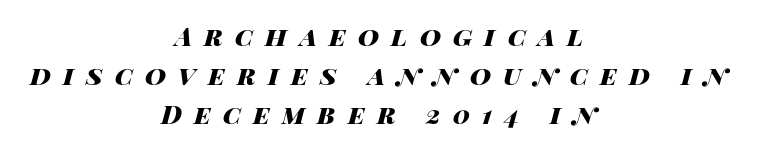
{"italic": "yes", "lean": "right", "slant_degrees": 14, "bold": "yes", "underline": "no", "align": "center", "line_spacing": "normal", "line_spacing_ratio": 1.5, "letter_spacing": "wide", "letter_spacing_em": 0.47, "glyph_px": 26}
